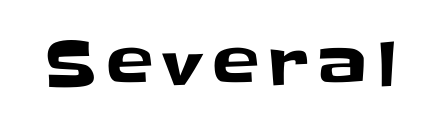
Posture: vertical. Do the characters align in a grid? No, the font is proportional. The type family on display is of the sans-serif kind. Words float on clear page, feet unadorned.
